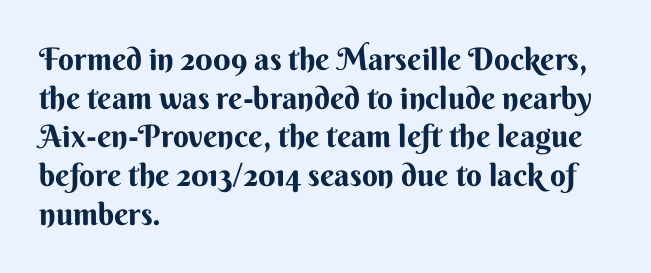
Q: Is the text bold? A: Yes.
Q: Is the text italic (slanted)? A: No, it is upright.
Q: Is the typeface a serif or a sans-serif typeface? A: Sans-serif.
Q: Is the text underlined? A: No.
Q: How is the paragraph aligned? A: Left-aligned.
Q: Is the spacing between letters normal or unusually wide? A: Normal.
Q: Is the spacing between lines tight, normal or loose? A: Normal.
Q: Width (condensed, normal, or wide)? A: Normal.
Q: Stroke contrast? A: Medium.
Q: x-height? A: Small.
Q: Monospaced? A: No.
